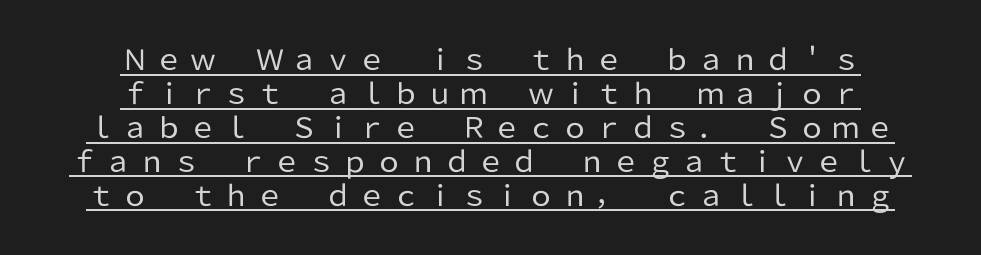
{"serif": "no", "italic": "no", "bold": "no", "weight": "regular", "width": "normal", "stroke_contrast": "low", "x_height": "medium", "monospaced": "no", "underline": "yes", "align": "center", "line_spacing_ratio": 1.21, "letter_spacing": "wide", "letter_spacing_em": 0.21, "glyph_px": 28}
